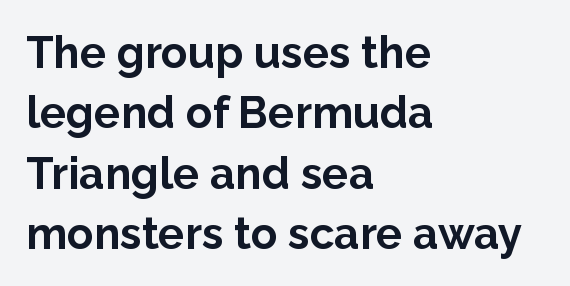
Q: Is the text bold? A: Yes.
Q: Is the text italic (slanted)? A: No, it is upright.
Q: Is the typeface a serif or a sans-serif typeface? A: Sans-serif.
Q: Is the text underlined? A: No.
Q: How is the paragraph aligned? A: Left-aligned.
Q: Is the spacing between letters normal or unusually wide? A: Normal.
Q: Is the spacing between lines tight, normal or loose? A: Normal.
Q: Width (condensed, normal, or wide)? A: Normal.
Q: Stroke contrast? A: Low.
Q: x-height? A: Medium.
Q: Monospaced? A: No.
